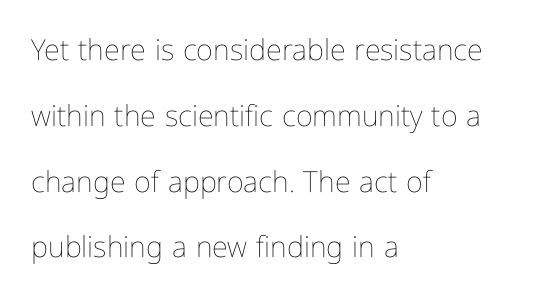
Q: Is the text bold? A: No.
Q: Is the text italic (slanted)? A: No, it is upright.
Q: Is the text underlined? A: No.
Q: How is the paragraph aligned? A: Left-aligned.
Q: Is the spacing between letters normal or unusually wide? A: Normal.
Q: Is the spacing between lines tight, normal or loose? A: Loose.
Q: Width (condensed, normal, or wide)? A: Condensed.
Q: Stroke contrast? A: Low.
Q: x-height? A: Medium.
Q: Monospaced? A: No.
